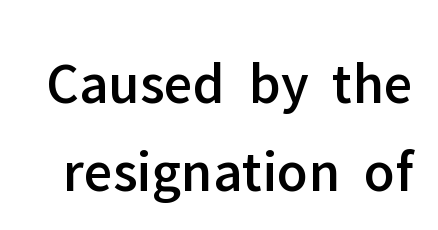
Q: Is the text italic (slanted)? A: No, it is upright.
Q: Is the typeface a serif or a sans-serif typeface? A: Sans-serif.
Q: Is the text underlined? A: No.
Q: Is the spacing between letters normal or unusually wide? A: Normal.
Q: Is the spacing between lines tight, normal or loose? A: Normal.
Q: Width (condensed, normal, or wide)? A: Normal.
Q: Stroke contrast? A: Low.
Q: x-height? A: Medium.
Q: Monospaced? A: No.
